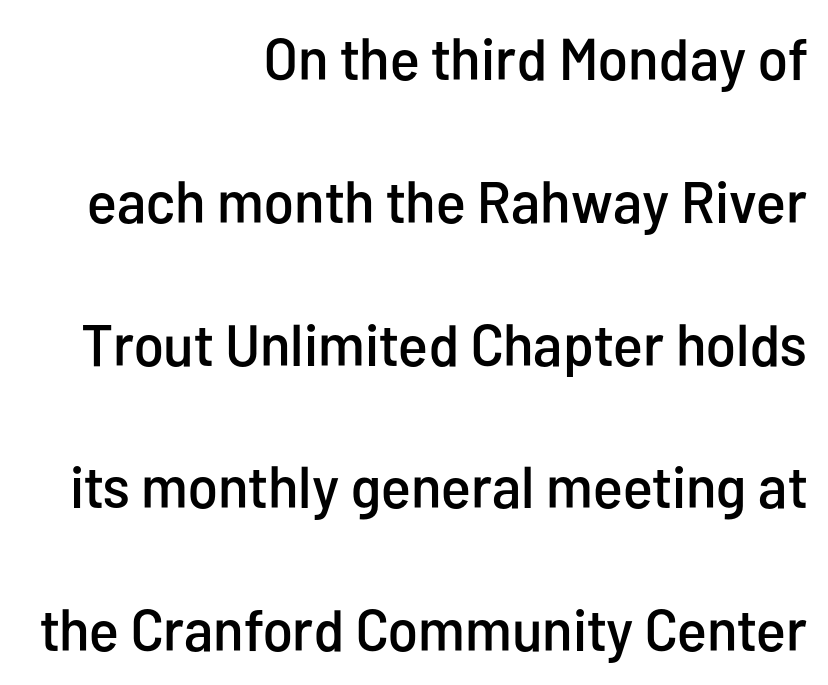
The image shows 59 px condensed sans-serif type, upright; set right-aligned, loose line spacing (2.42x), normal letter spacing, not underlined; low stroke contrast and a medium x-height.
